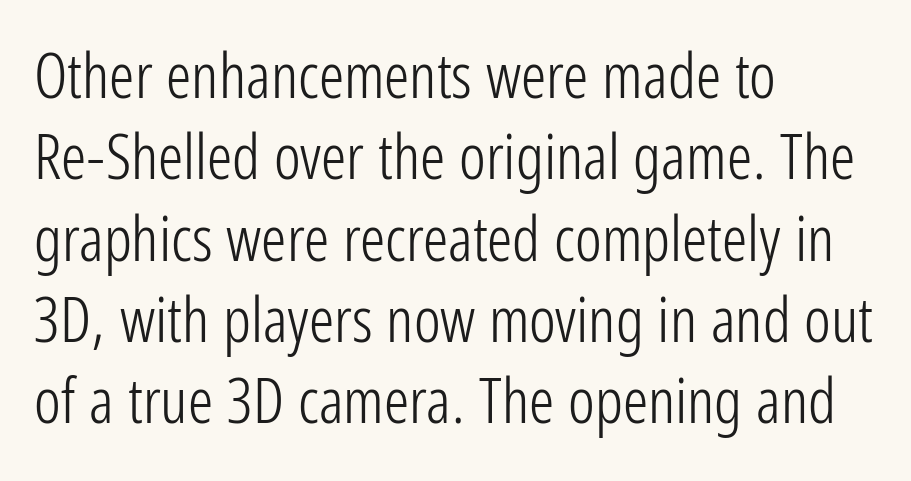
{"serif": "no", "italic": "no", "bold": "no", "weight": "light", "width": "condensed", "stroke_contrast": "low", "x_height": "medium", "monospaced": "no", "underline": "no", "align": "left", "line_spacing": "normal", "line_spacing_ratio": 1.29, "letter_spacing": "normal", "letter_spacing_em": 0.0, "glyph_px": 63}
